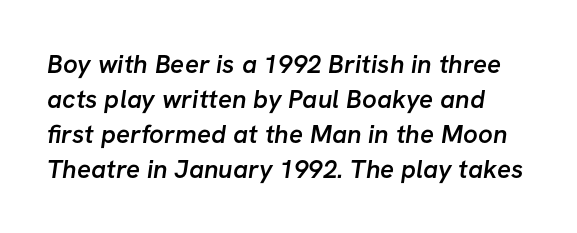
{"bold": "semi", "underline": "no", "line_spacing": "normal", "line_spacing_ratio": 1.34, "letter_spacing": "normal", "letter_spacing_em": 0.0, "glyph_px": 26}
